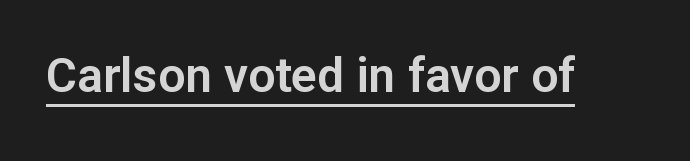
The axis of the letterforms is exactly vertical. A typesetter would call this proportional, since set widths differ per character. Each line of the rendering has a horizontal stroke beneath the glyphs. To sum up the face: it is a sans, with no serifs.
